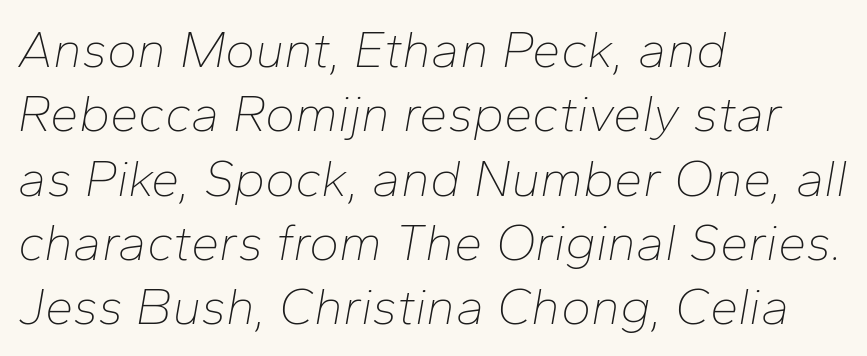
The image shows 51 px thin type, italic (leaning right); set left-aligned, normal line spacing (1.26x), normal letter spacing, not underlined; low stroke contrast and a medium x-height.
